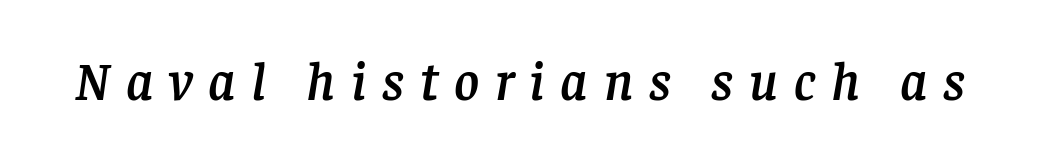
Think of a printed novel: that variable character pitch is what you see here. Would a proofreader flag this as italicized? Yes. Clear beneath every line of the passage. The passage shown is typeset with a serif family.
